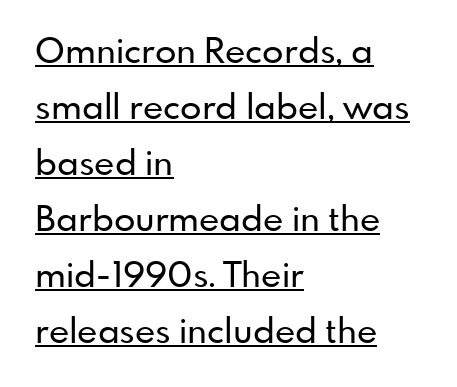
The letters stand upright; this is a roman face. Inter-character spacing is left at the font's built-in metrics. Do the characters align in a grid? No, the font is proportional. A normal amount of white space separates one row of letters from the next. Has an underline been added? It has. Line starts are locked; line ends wander.
